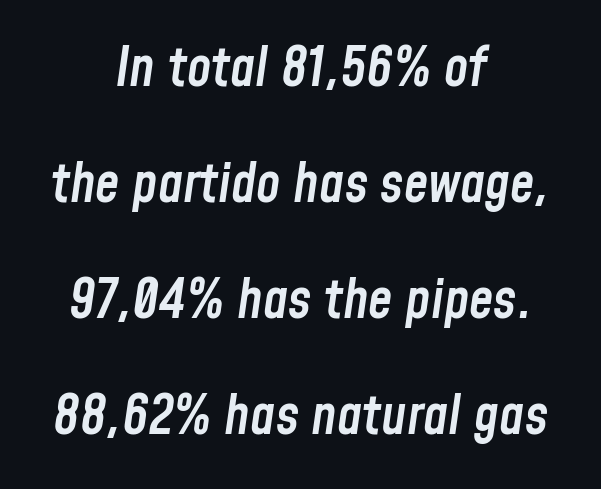
Q: Is the text bold? A: Semi-bold.
Q: Is the text italic (slanted)? A: Yes, it leans right by about 8 degrees.
Q: Is the text underlined? A: No.
Q: How is the paragraph aligned? A: Centered.
Q: Is the spacing between letters normal or unusually wide? A: Normal.
Q: Is the spacing between lines tight, normal or loose? A: Loose.
Q: Width (condensed, normal, or wide)? A: Condensed.
Q: Stroke contrast? A: Low.
Q: x-height? A: Medium.
Q: Monospaced? A: No.
